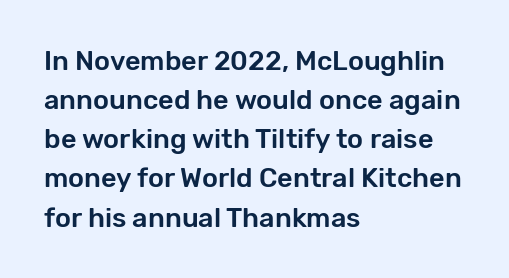
Q: Is the text italic (slanted)? A: No, it is upright.
Q: Is the text underlined? A: No.
Q: How is the paragraph aligned? A: Left-aligned.
Q: Is the spacing between letters normal or unusually wide? A: Normal.
Q: Is the spacing between lines tight, normal or loose? A: Normal.
